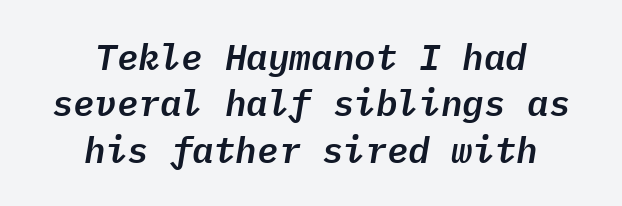
The gaps between neighbouring characters are ordinary and unremarkable. The passage shown is typed in a monospace face where columns stay perfectly aligned. In CSS terms this would be text-align: center. Looking at the ascenders, they clearly lean.
